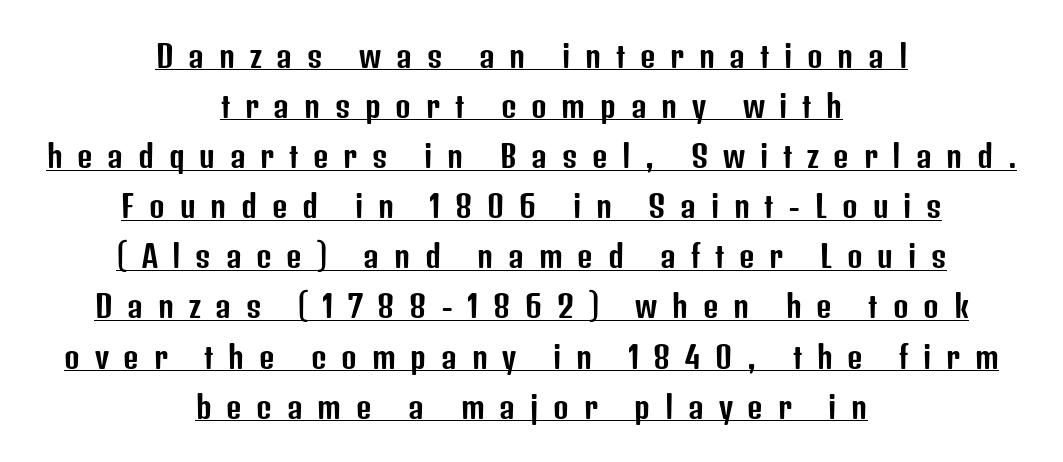
The image shows 30 px condensed sans-serif type, upright; set centered, normal line spacing (1.67x), unusually wide letter spacing (+0.49 em), underlined; low stroke contrast and a medium x-height.
